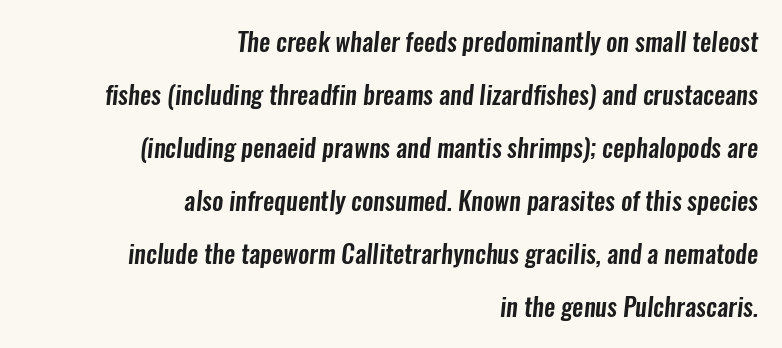
Notice the wide empty band between every row — that's loose leading. The ragged edge is on the left, which tells us the setting is flush right. Just letters on the line, the space beneath them empty. The gaps between neighbouring characters are ordinary and unremarkable.
